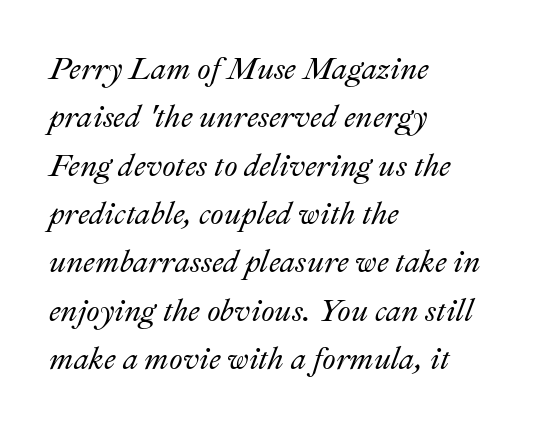
The image shows 31 px text type, italic (leaning right); set left-aligned, normal line spacing (1.56x), normal letter spacing, not underlined; medium stroke contrast and a small x-height.
